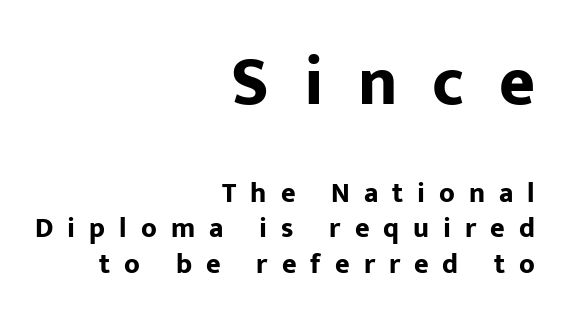
The image shows 69 px bold sans-serif type, upright; set right-aligned, normal line spacing (1.28x), unusually wide letter spacing (+0.5 em), not underlined; the first (top) block is 2.46x larger; low stroke contrast and a medium x-height.
